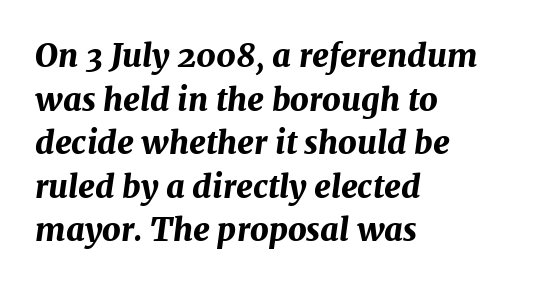
Emphasis-style slanted type is in use. The compositor pushed each line to the left boundary. Do the characters align in a grid? No, the font is proportional. Just letters on the line, the space beneath them empty. Interline gaps are of average width in this sample. Words appear dense and cohesive because spacing is normal.
